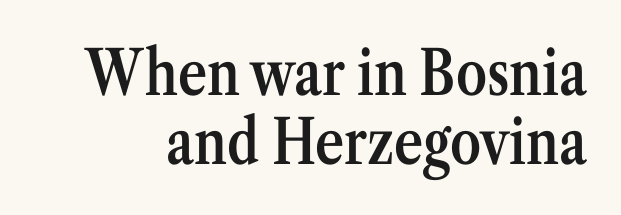
This sample trades vertical openness for compactness between lines. Check under the words: just untouched page. Each letter keeps its own natural width here, so spacing adapts to shape. As a designer I'd log this as weight 600, semibold. The passage shown is typeset with a serif family. A typesetter would call this zero additional tracking.
